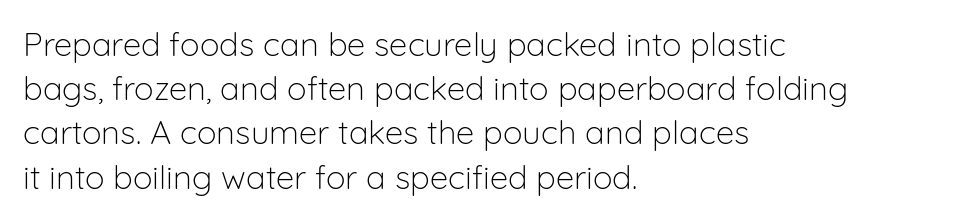
Q: Is the text bold? A: No.
Q: Is the text italic (slanted)? A: No, it is upright.
Q: Is the typeface a serif or a sans-serif typeface? A: Sans-serif.
Q: Is the text underlined? A: No.
Q: How is the paragraph aligned? A: Left-aligned.
Q: Is the spacing between letters normal or unusually wide? A: Normal.
Q: Is the spacing between lines tight, normal or loose? A: Normal.
Q: Width (condensed, normal, or wide)? A: Normal.
Q: Stroke contrast? A: Low.
Q: x-height? A: Medium.
Q: Monospaced? A: No.
